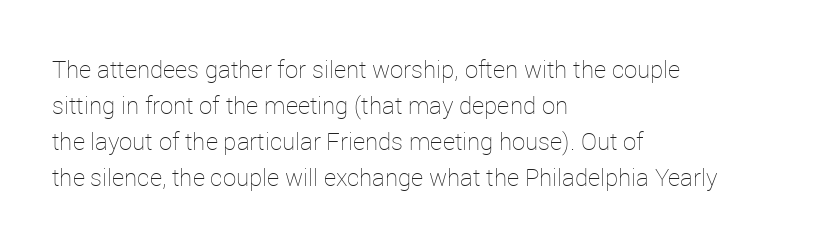
The image shows 24 px text type, upright; set left-aligned, normal line spacing (1.5x), normal letter spacing, not underlined.
